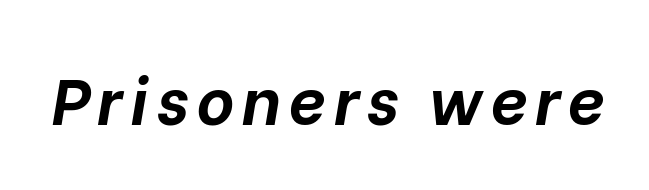
Q: Is the text bold? A: Yes.
Q: Is the text italic (slanted)? A: Yes, it leans right by about 10 degrees.
Q: Is the text underlined? A: No.
Q: Width (condensed, normal, or wide)? A: Normal.
Q: Stroke contrast? A: Low.
Q: x-height? A: Medium.
Q: Monospaced? A: No.
